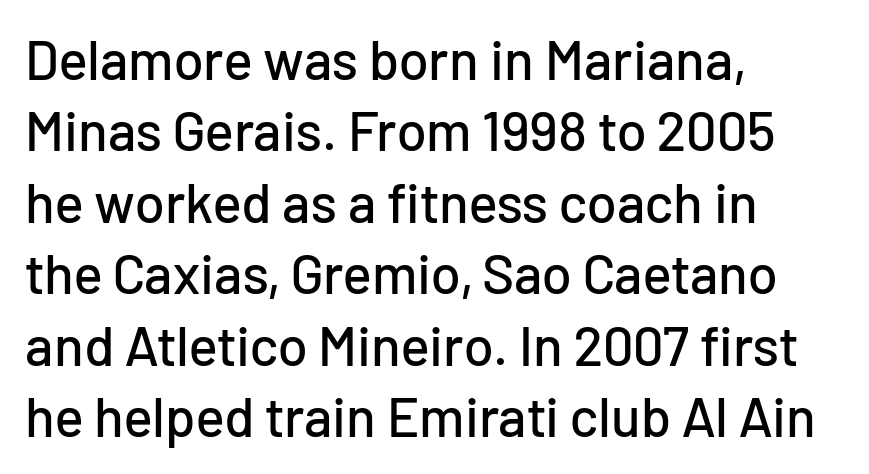
The image shows 55 px sans-serif type, upright; set left-aligned, normal line spacing (1.3x), normal letter spacing, not underlined; low stroke contrast and a medium x-height.
